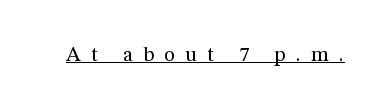
Q: Is the text bold? A: No.
Q: Is the text italic (slanted)? A: No, it is upright.
Q: Is the text underlined? A: Yes.
Q: Is the spacing between letters normal or unusually wide? A: Unusually wide.
